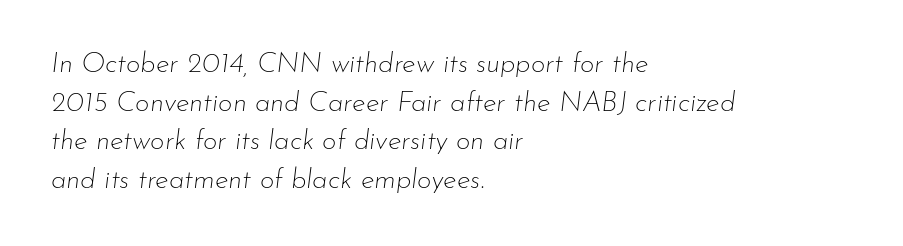
Q: Is the text bold? A: No.
Q: Is the text italic (slanted)? A: Yes, it leans right by about 7 degrees.
Q: Is the text underlined? A: No.
Q: How is the paragraph aligned? A: Left-aligned.
Q: Is the spacing between letters normal or unusually wide? A: Normal.
Q: Is the spacing between lines tight, normal or loose? A: Normal.
Q: Width (condensed, normal, or wide)? A: Normal.
Q: Stroke contrast? A: Low.
Q: x-height? A: Small.
Q: Monospaced? A: No.
